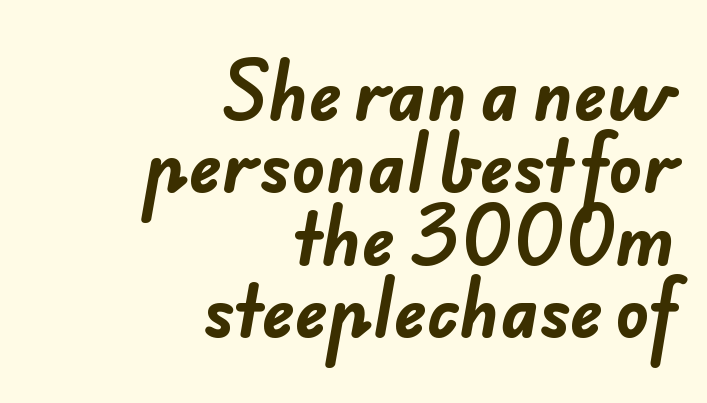
Do the characters align in a grid? No, the font is proportional. Nothing unusual about the tracking: characters are spaced as the font intends. The lines are quadded right. A typesetter would label this face a sans.
